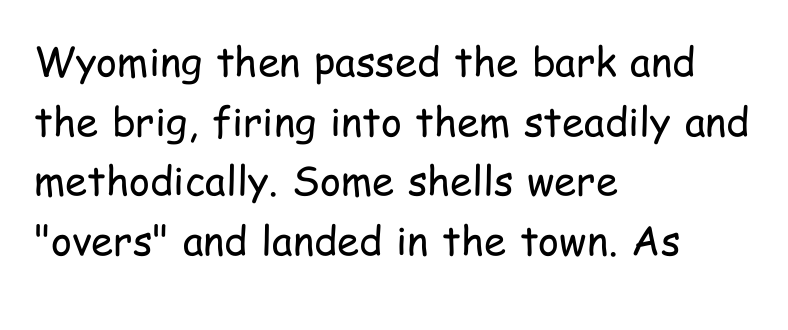
Q: Is the text bold? A: No.
Q: Is the text italic (slanted)? A: No, it is upright.
Q: Is the typeface a serif or a sans-serif typeface? A: Sans-serif.
Q: Is the text underlined? A: No.
Q: How is the paragraph aligned? A: Left-aligned.
Q: Is the spacing between letters normal or unusually wide? A: Normal.
Q: Is the spacing between lines tight, normal or loose? A: Normal.
Q: Width (condensed, normal, or wide)? A: Condensed.
Q: Stroke contrast? A: Low.
Q: x-height? A: Medium.
Q: Monospaced? A: No.
